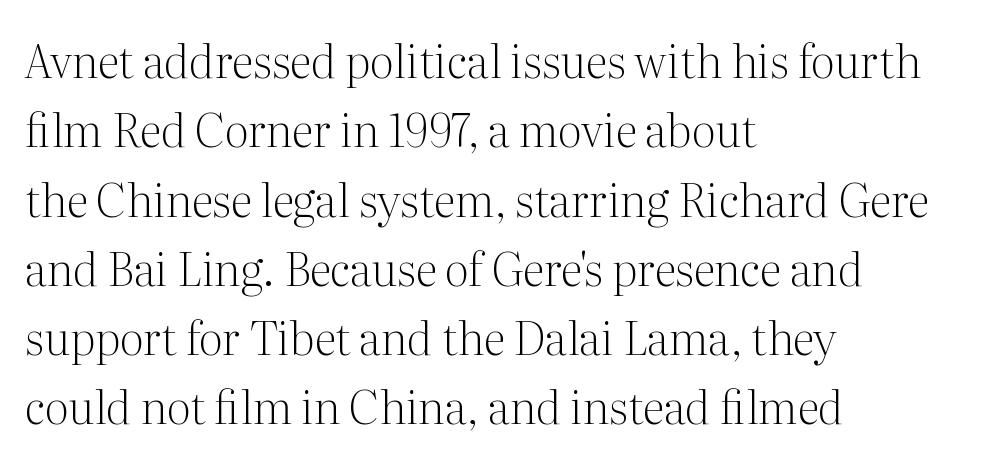
The cut favours lightness, reaching ordinary text weight at its darkest. Each new line begins a customary step beneath the previous one. A serif font was chosen for this passage. These lines are rendered in a variable-pitch font. What stands out about the letter spacing? Nothing — it is the standard amount.
